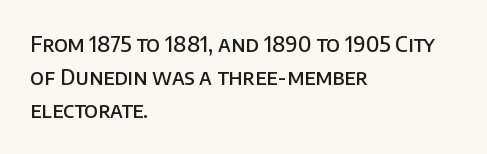
The image shows 21 px text type, upright; set left-aligned, normal line spacing (1.58x), normal letter spacing, not underlined.
